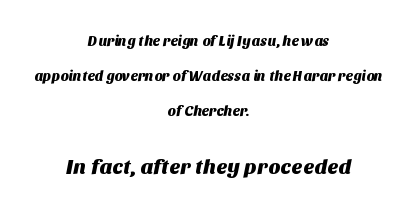
The image shows 21 px text type; set centered, loose line spacing (2.49x), normal letter spacing, not underlined; the second (bottom) block is 1.5x larger.
